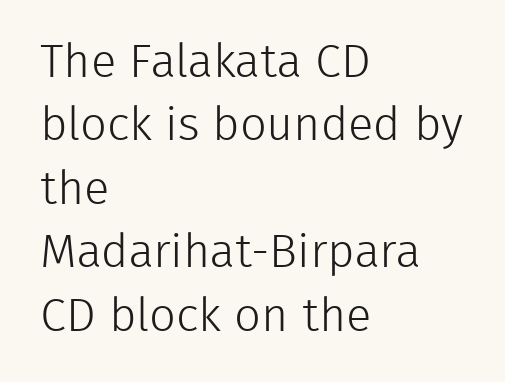
Q: Is the text bold? A: No.
Q: Is the text italic (slanted)? A: No, it is upright.
Q: Is the typeface a serif or a sans-serif typeface? A: Sans-serif.
Q: Is the text underlined? A: No.
Q: How is the paragraph aligned? A: Left-aligned.
Q: Is the spacing between letters normal or unusually wide? A: Normal.
Q: Is the spacing between lines tight, normal or loose? A: Normal.
Q: Width (condensed, normal, or wide)? A: Normal.
Q: Stroke contrast? A: Low.
Q: x-height? A: Medium.
Q: Monospaced? A: No.
